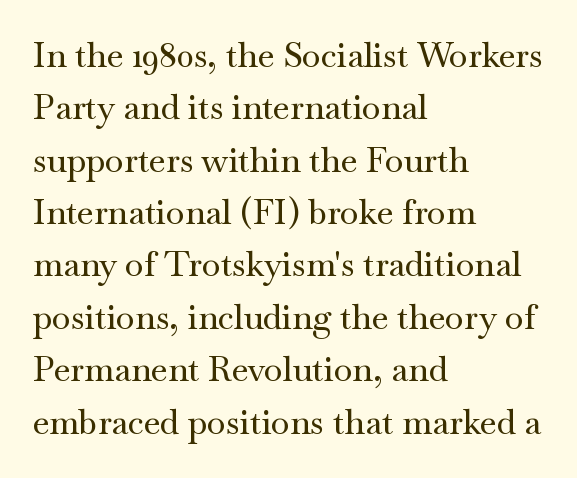
The image shows 34 px wide serif type, upright; set left-aligned, normal line spacing (1.54x), normal letter spacing, not underlined; medium stroke contrast and a small x-height.
